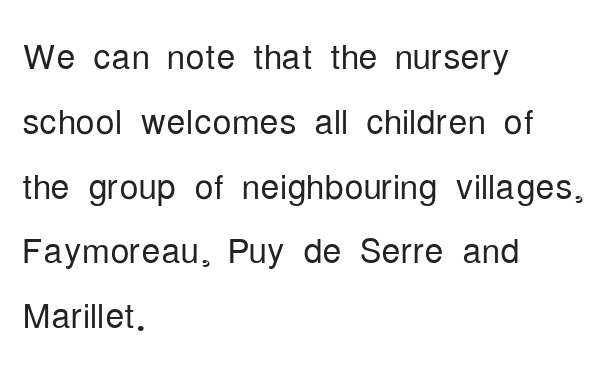
Q: Is the text bold? A: No.
Q: Is the text italic (slanted)? A: No, it is upright.
Q: Is the typeface a serif or a sans-serif typeface? A: Sans-serif.
Q: Is the text underlined? A: No.
Q: How is the paragraph aligned? A: Left-aligned.
Q: Is the spacing between letters normal or unusually wide? A: Normal.
Q: Is the spacing between lines tight, normal or loose? A: Normal.
Q: Width (condensed, normal, or wide)? A: Condensed.
Q: Stroke contrast? A: Low.
Q: x-height? A: Medium.
Q: Monospaced? A: No.
